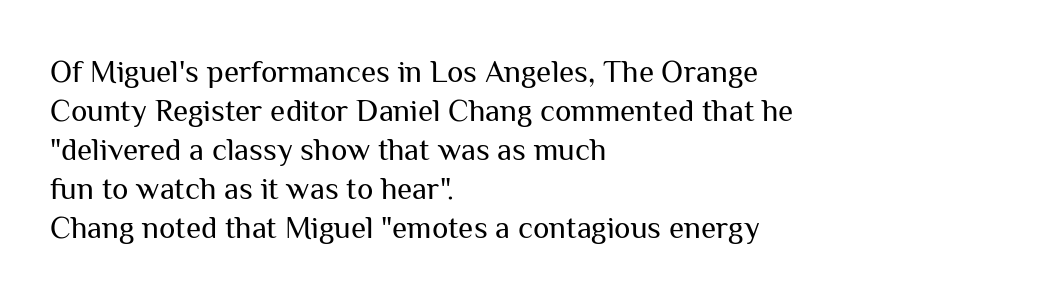
{"serif": "no", "italic": "no", "bold": "no", "weight": "regular", "width": "normal", "stroke_contrast": "medium", "x_height": "medium", "monospaced": "no", "underline": "no", "align": "left", "line_spacing": "normal", "line_spacing_ratio": 1.26, "letter_spacing": "normal", "letter_spacing_em": 0.0, "glyph_px": 31}
